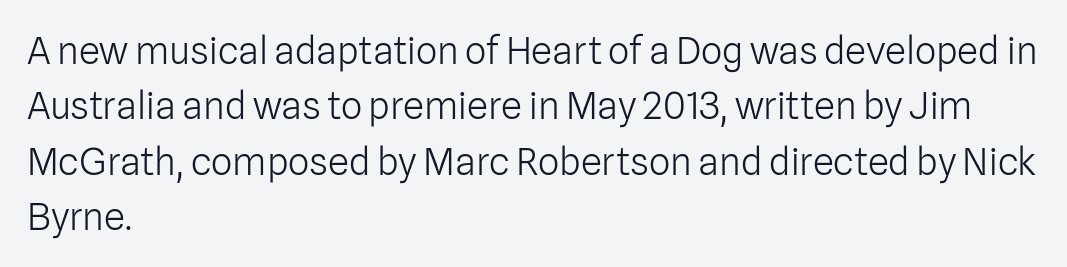
Character widths vary here, with narrow letters taking less room than wide ones. A light-to-regular cut is what we see here. Classification — sans serif. A typesetter would mark this as roman, not italic. The lines are quadded left. Underlining? Definitely not there.
